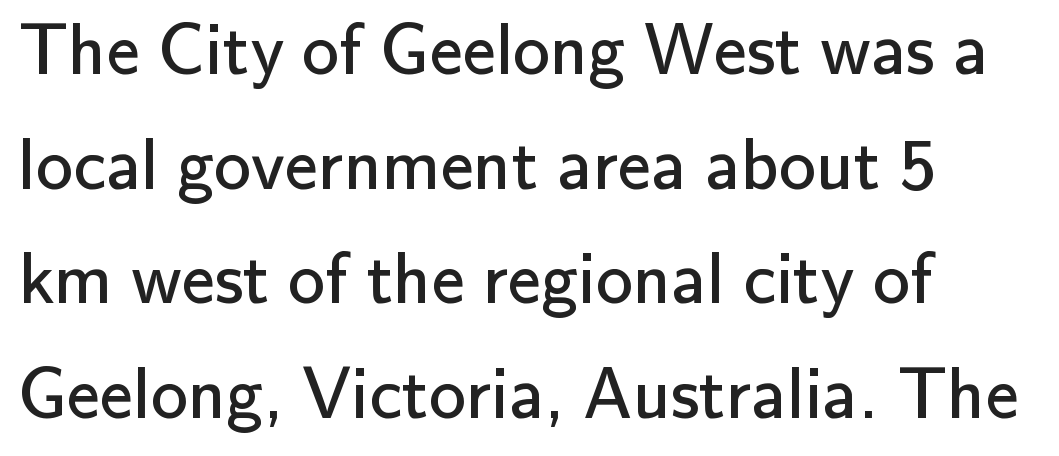
Rows of type keep a routine distance in the vertical direction. Is this a heavy cut? Hardly; it is regular or lighter. The passage shown is typed in a proportional face where columns would drift. Notice how the stems are strictly vertical — no italics here.
